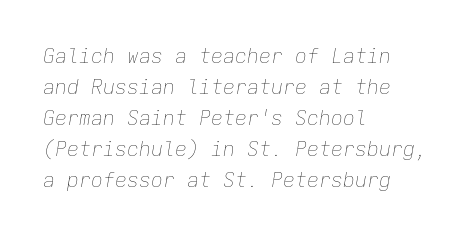
The image shows 20 px text type, italic (leaning right); set left-aligned, normal line spacing (1.55x), normal letter spacing, not underlined.
